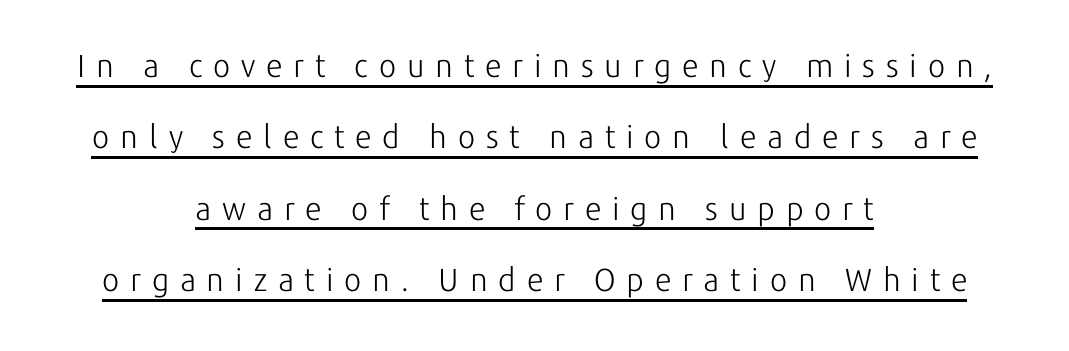
The image shows 32 px light sans-serif type, upright; set centered, loose line spacing (2.23x), unusually wide letter spacing (+0.34 em), underlined; low stroke contrast and a medium x-height.
